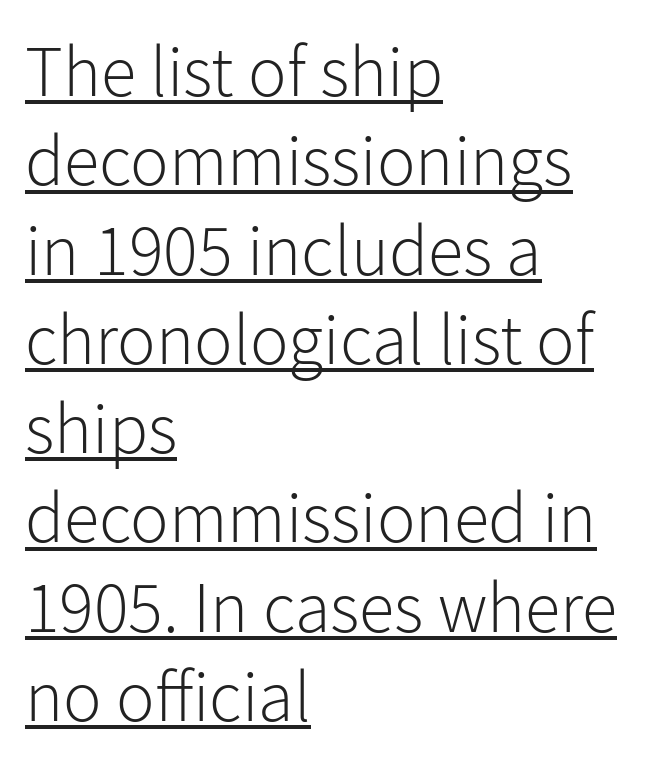
This is the regular roman posture of the typeface. This is not heavy type; no bold has been used. The passage shown is typed in a proportional face where columns would drift. A student would call this left alignment; a typographer would say flush left, rag right. The type is set solid horizontally, with unmodified tracking. Nope, no serifs anywhere on these letters.
